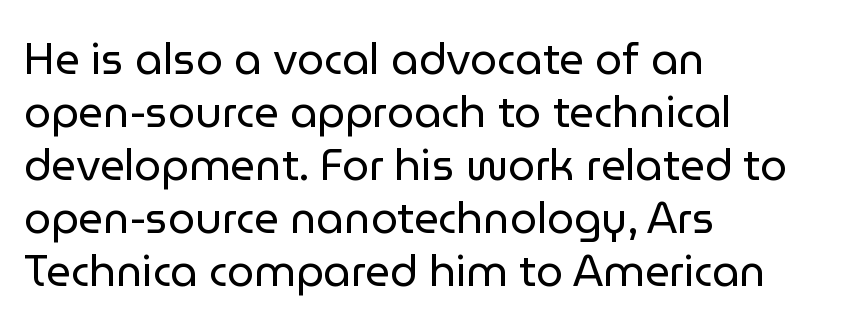
{"serif": "no", "italic": "no", "bold": "no", "weight": "regular", "width": "normal", "stroke_contrast": "low", "x_height": "medium", "monospaced": "no", "underline": "no", "align": "left", "line_spacing_ratio": 1.23, "letter_spacing": "normal", "letter_spacing_em": 0.0, "glyph_px": 43}
